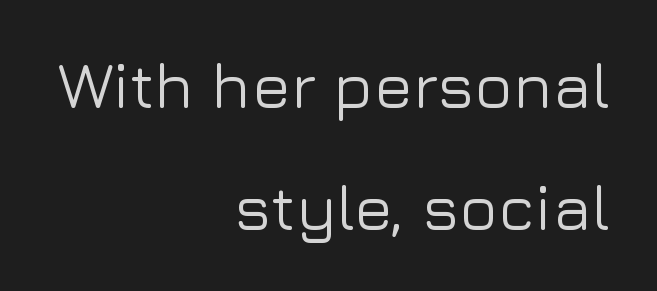
The image shows 64 px sans-serif type, upright; set right-aligned, loose line spacing (1.91x), normal letter spacing, not underlined; low stroke contrast and a medium x-height.
